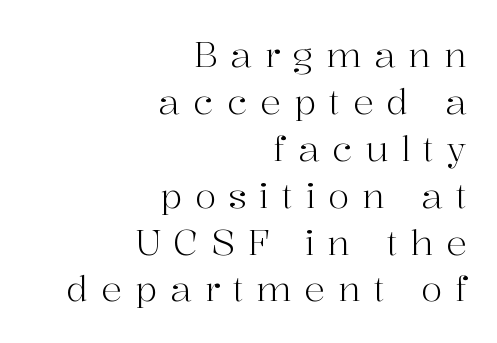
The image shows 35 px light serif type, upright; set right-aligned, normal line spacing (1.34x), unusually wide letter spacing (+0.36 em), not underlined; high stroke contrast and a medium x-height.
